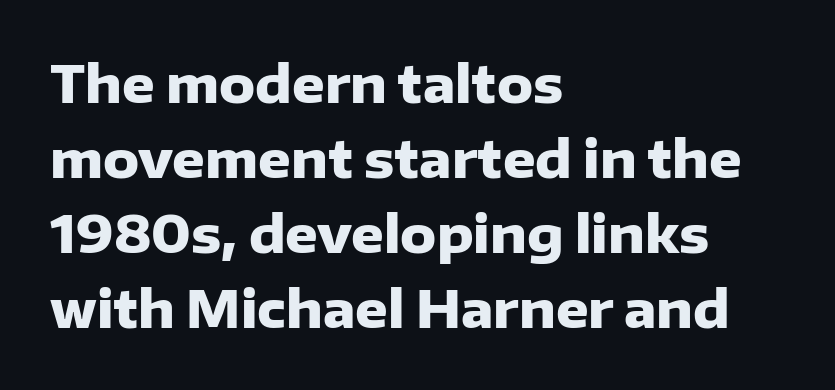
Q: Is the text bold? A: Yes.
Q: Is the text italic (slanted)? A: No, it is upright.
Q: Is the typeface a serif or a sans-serif typeface? A: Sans-serif.
Q: Is the text underlined? A: No.
Q: How is the paragraph aligned? A: Left-aligned.
Q: Is the spacing between letters normal or unusually wide? A: Normal.
Q: Is the spacing between lines tight, normal or loose? A: Normal.
Q: Width (condensed, normal, or wide)? A: Normal.
Q: Stroke contrast? A: Low.
Q: x-height? A: Medium.
Q: Monospaced? A: No.
